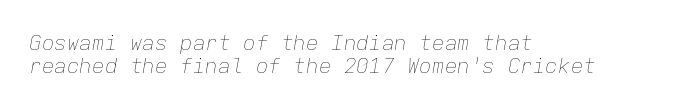
Q: Is the text bold? A: No.
Q: Is the text italic (slanted)? A: Yes, it leans right by about 9 degrees.
Q: Is the text underlined? A: No.
Q: How is the paragraph aligned? A: Left-aligned.
Q: Is the spacing between letters normal or unusually wide? A: Normal.
Q: Is the spacing between lines tight, normal or loose? A: Tight.
